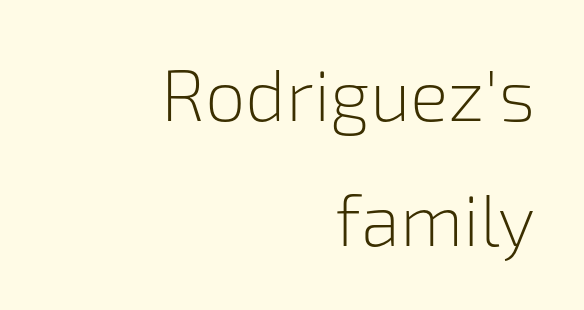
The image shows 72 px light sans-serif type, upright; set right-aligned, line spacing 1.73x, normal letter spacing, not underlined; low stroke contrast and a medium x-height.
